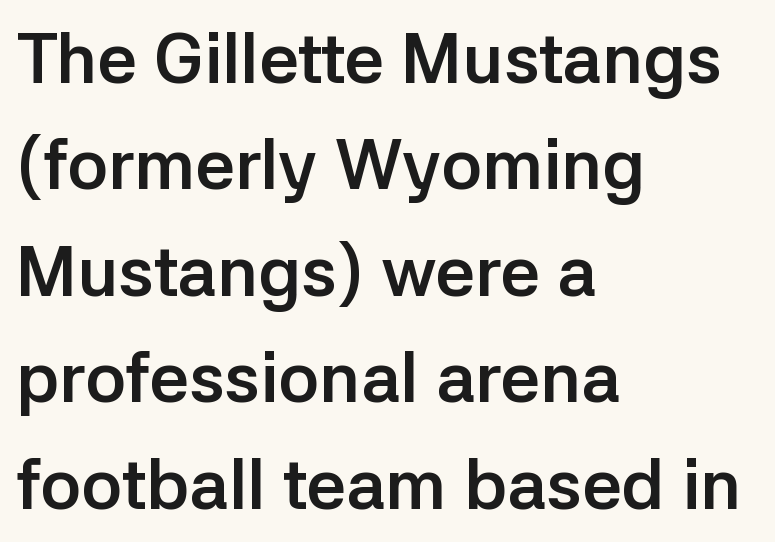
Q: Is the text bold? A: Yes.
Q: Is the text italic (slanted)? A: No, it is upright.
Q: Is the typeface a serif or a sans-serif typeface? A: Sans-serif.
Q: Is the text underlined? A: No.
Q: How is the paragraph aligned? A: Left-aligned.
Q: Is the spacing between letters normal or unusually wide? A: Normal.
Q: Is the spacing between lines tight, normal or loose? A: Normal.
Q: Width (condensed, normal, or wide)? A: Normal.
Q: Stroke contrast? A: Low.
Q: x-height? A: Medium.
Q: Monospaced? A: No.
